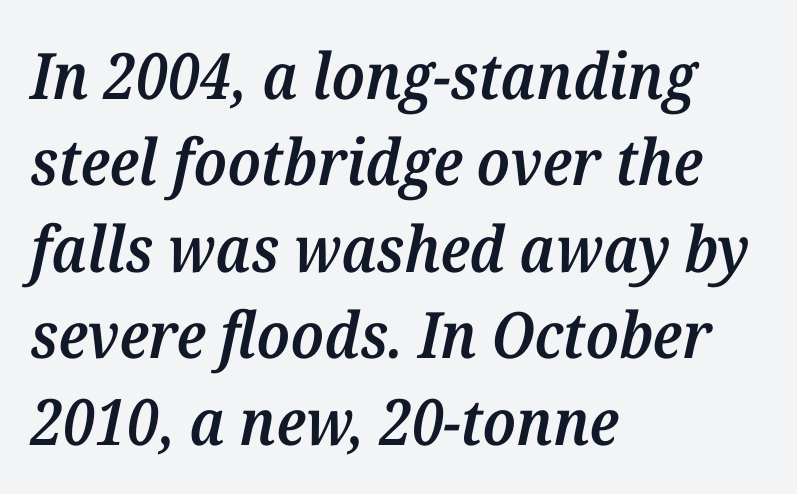
Q: Is the text bold? A: Semi-bold.
Q: Is the text italic (slanted)? A: Yes, it leans right by about 12 degrees.
Q: Is the typeface a serif or a sans-serif typeface? A: Serif.
Q: Is the text underlined? A: No.
Q: How is the paragraph aligned? A: Left-aligned.
Q: Is the spacing between letters normal or unusually wide? A: Normal.
Q: Is the spacing between lines tight, normal or loose? A: Normal.
Q: Width (condensed, normal, or wide)? A: Normal.
Q: Stroke contrast? A: Medium.
Q: x-height? A: Medium.
Q: Monospaced? A: No.
